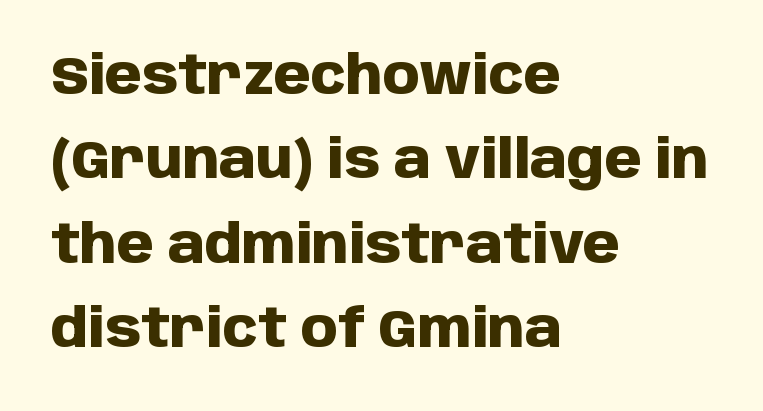
Q: Is the text bold? A: Yes.
Q: Is the text italic (slanted)? A: No, it is upright.
Q: Is the typeface a serif or a sans-serif typeface? A: Sans-serif.
Q: Is the text underlined? A: No.
Q: How is the paragraph aligned? A: Left-aligned.
Q: Is the spacing between letters normal or unusually wide? A: Normal.
Q: Is the spacing between lines tight, normal or loose? A: Normal.
Q: Width (condensed, normal, or wide)? A: Normal.
Q: Stroke contrast? A: Low.
Q: x-height? A: Large.
Q: Monospaced? A: No.
